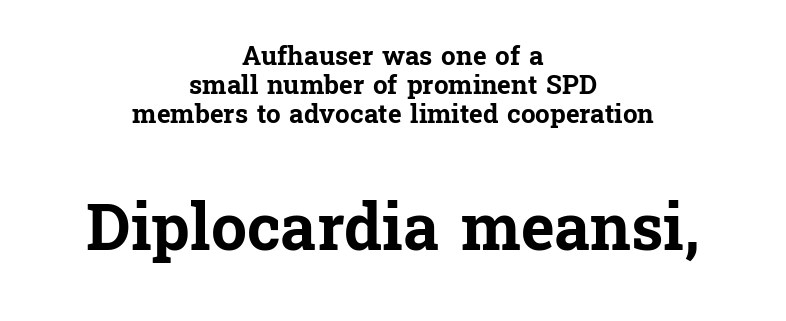
{"serif": "yes", "italic": "no", "bold": "yes", "weight": "bold", "width": "normal", "stroke_contrast": "low", "x_height": "medium", "monospaced": "no", "underline": "no", "align": "center", "line_spacing": "tight", "line_spacing_ratio": 1.11, "letter_spacing": "normal", "letter_spacing_em": 0.0, "larger_block": "second", "size_ratio": 2.46, "glyph_px": 64}
